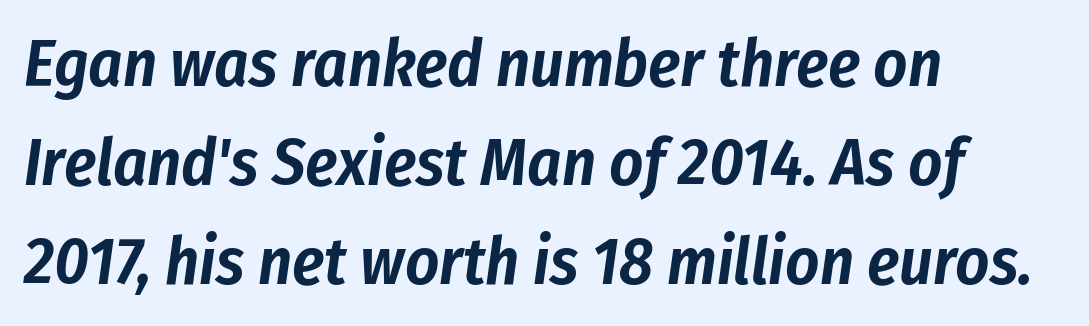
The image shows 66 px condensed type, italic (leaning right); set left-aligned, normal line spacing (1.5x), normal letter spacing, not underlined; low stroke contrast and a medium x-height.
